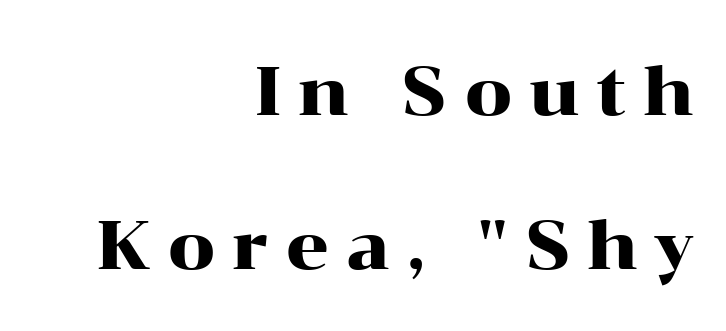
The image shows 68 px wide serif type, upright; set right-aligned, loose line spacing (2.27x), unusually wide letter spacing (+0.24 em), not underlined; high stroke contrast and a medium x-height.
